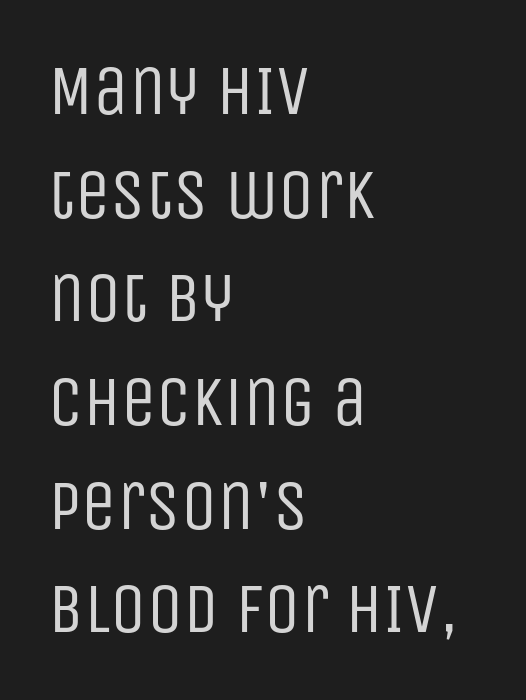
The image shows 71 px regular-weight, condensed sans-serif type, upright; set left-aligned, normal line spacing (1.46x), normal letter spacing, not underlined; low stroke contrast and a large x-height.
